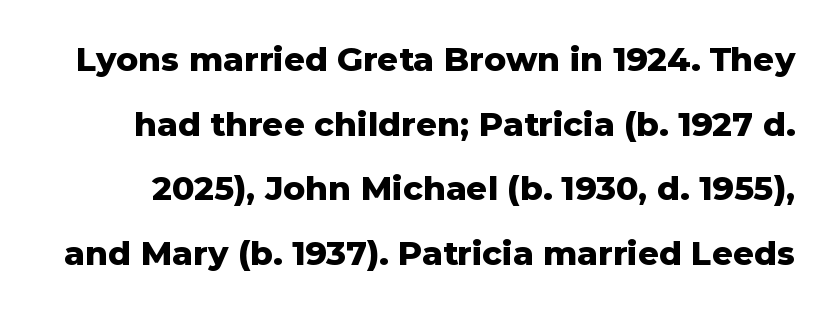
The image shows 33 px heavy sans-serif type, upright; set loose line spacing (1.96x), normal letter spacing, not underlined; low stroke contrast and a medium x-height.
